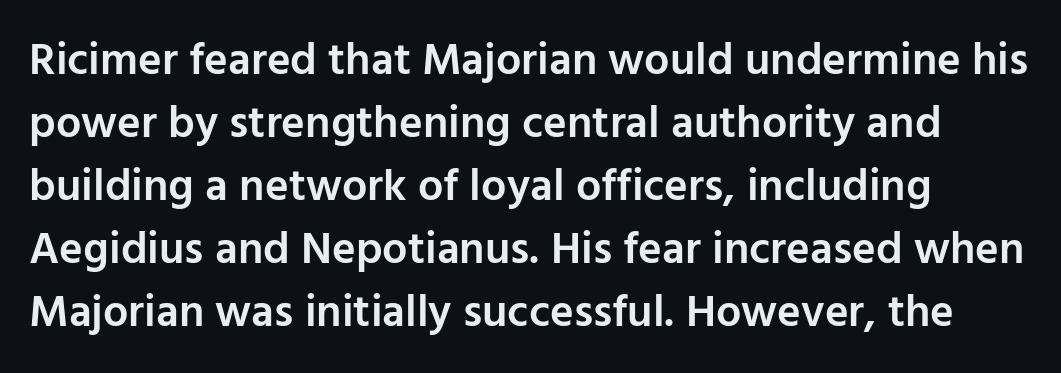
The rendering anchors every line to the left-hand side. Strokes here are thickened, but only to semibold level. Letterform terminals end flat and unadorned throughout the passage. Line spacing here is normal. Honestly, there is no underline to notice here at all.
